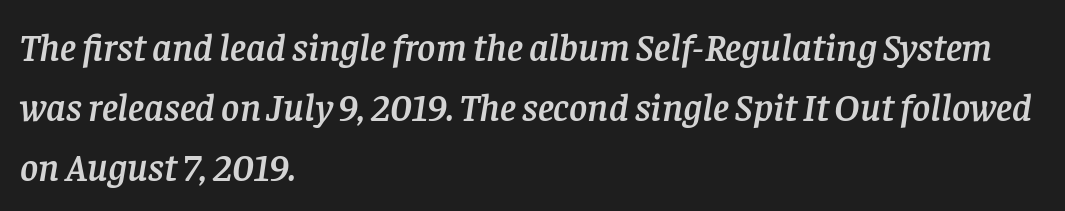
Q: Is the text italic (slanted)? A: Yes, it leans right by about 8 degrees.
Q: Is the typeface a serif or a sans-serif typeface? A: Serif.
Q: Is the text underlined? A: No.
Q: How is the paragraph aligned? A: Left-aligned.
Q: Is the spacing between letters normal or unusually wide? A: Normal.
Q: Is the spacing between lines tight, normal or loose? A: Normal.
Q: Width (condensed, normal, or wide)? A: Normal.
Q: Stroke contrast? A: Low.
Q: x-height? A: Large.
Q: Monospaced? A: No.
